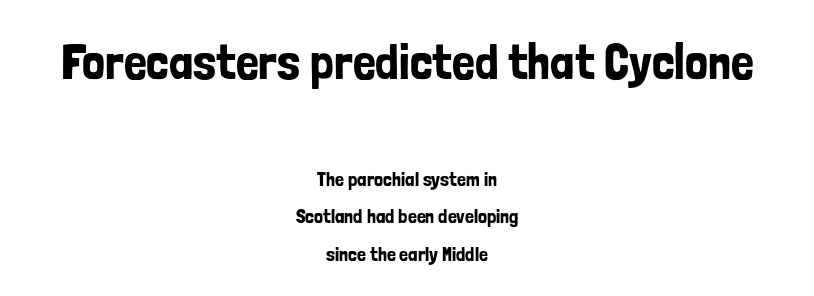
The image shows 51 px condensed sans-serif type, upright; set centered, line spacing 1.88x, normal letter spacing, not underlined; the first (top) block is 2.55x larger; low stroke contrast and a medium x-height.
